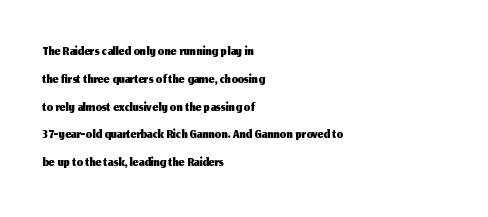
The image shows 20 px text type, upright; set left-aligned, normal line spacing (1.39x), normal letter spacing, not underlined.
